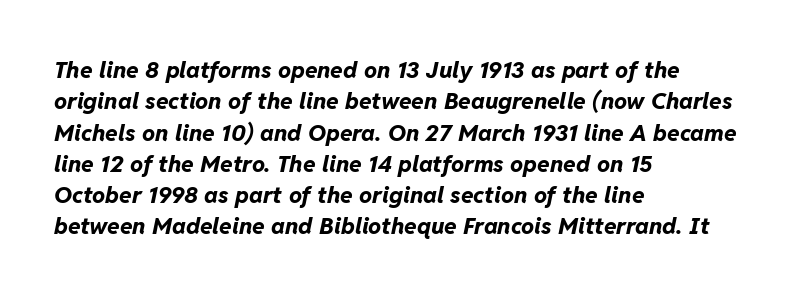
Q: Is the text bold? A: Yes.
Q: Is the text italic (slanted)? A: Yes, it leans right by about 11 degrees.
Q: Is the text underlined? A: No.
Q: How is the paragraph aligned? A: Left-aligned.
Q: Is the spacing between letters normal or unusually wide? A: Normal.
Q: Is the spacing between lines tight, normal or loose? A: Normal.
